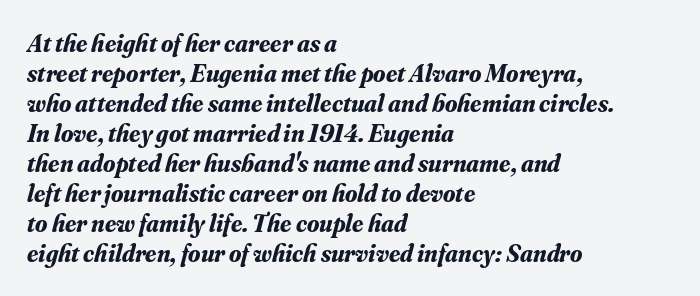
{"italic": "yes", "lean": "right", "slant_degrees": 16, "bold": "yes", "underline": "no", "align": "left", "line_spacing_ratio": 1.2, "letter_spacing": "normal", "letter_spacing_em": 0.0, "glyph_px": 25}
